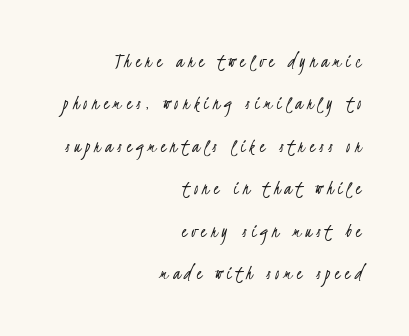
{"bold": "no", "underline": "no", "align": "right", "line_spacing": "loose", "line_spacing_ratio": 2.02, "letter_spacing": "wide", "letter_spacing_em": 0.22, "glyph_px": 21}
